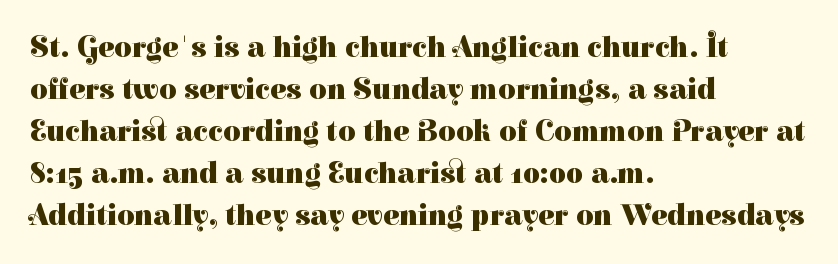
The image shows 30 px heavy serif type, upright; set left-aligned, normal line spacing (1.4x), normal letter spacing, not underlined; high stroke contrast and a medium x-height.
